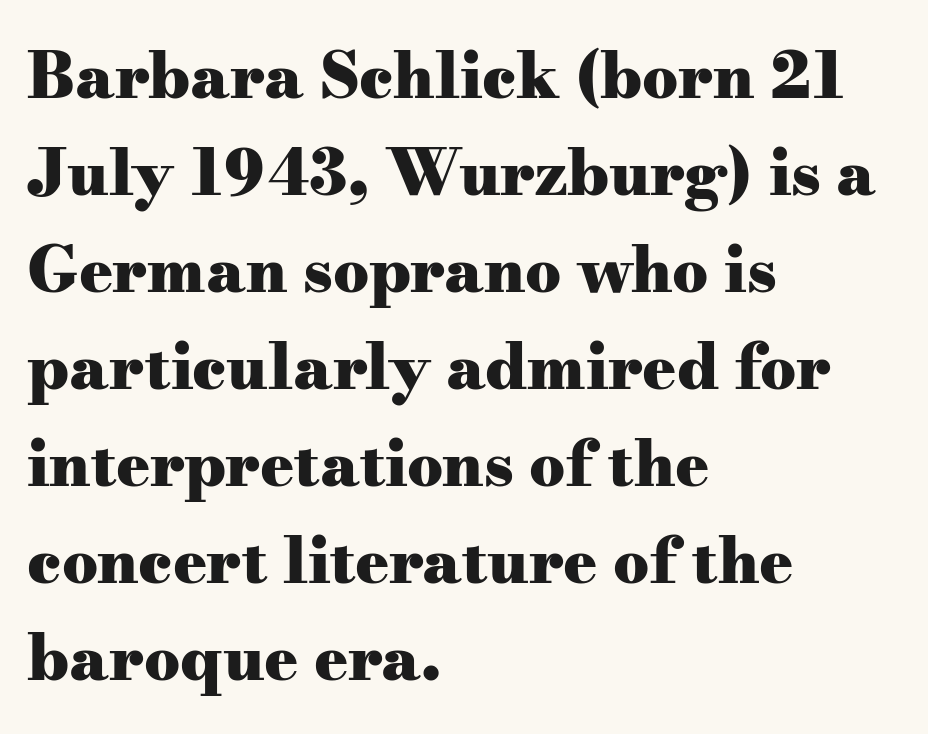
{"serif": "yes", "italic": "no", "bold": "yes", "weight": "heavy", "width": "wide", "stroke_contrast": "medium", "x_height": "small", "monospaced": "no", "underline": "no", "align": "left", "line_spacing": "normal", "line_spacing_ratio": 1.54, "letter_spacing": "normal", "letter_spacing_em": 0.0, "glyph_px": 63}
